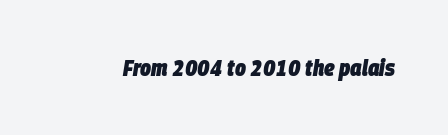
Set as a true bold cut, around the 700 mark. A typesetter would mark this as italic. Anything drawn beneath the words? Only blank space. Default kerning and tracking; the words read as compact shapes.
